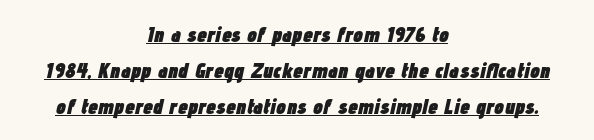
Q: Is the text bold? A: Yes.
Q: Is the text italic (slanted)? A: Yes, it leans right by about 12 degrees.
Q: Is the text underlined? A: Yes.
Q: How is the paragraph aligned? A: Centered.
Q: Is the spacing between letters normal or unusually wide? A: Normal.
Q: Is the spacing between lines tight, normal or loose? A: Normal.
